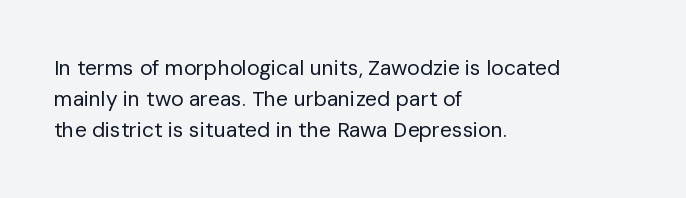
If you drew a line through each stem, it would be perfectly vertical. Leftover space on each line is placed entirely after the last word. The vertical gap from one line to the next is medium. The specimen omits any rule beneath the text block's lines.
